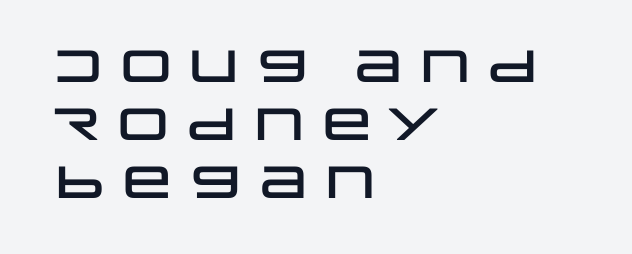
A clean baseline with only descenders dipping below it. The passage shown is typed in a proportional face where columns would drift. Unlike italic type, these characters show no tilt at all. Standard letterfit; no display-style spreading of the glyphs. Vertical spacing — default.
